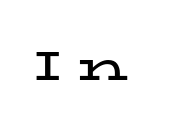
{"serif": "yes", "italic": "no", "bold": "yes", "weight": "bold", "width": "wide", "stroke_contrast": "low", "x_height": "medium", "monospaced": "no", "underline": "no", "letter_spacing": "wide", "letter_spacing_em": 0.4, "glyph_px": 40}
